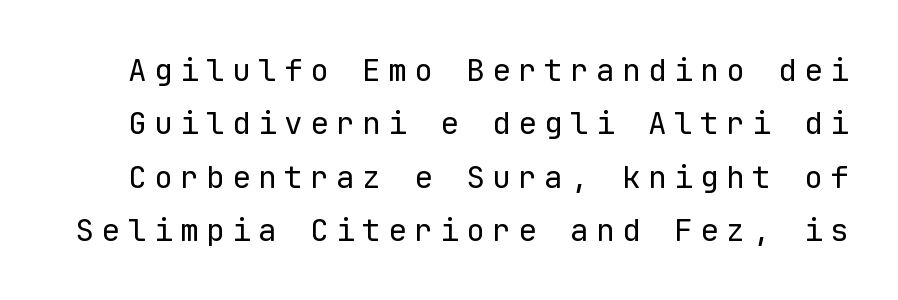
Q: Is the text bold? A: No.
Q: Is the text italic (slanted)? A: No, it is upright.
Q: Is the typeface a serif or a sans-serif typeface? A: Sans-serif.
Q: Is the text underlined? A: No.
Q: Is the spacing between letters normal or unusually wide? A: Unusually wide.
Q: Width (condensed, normal, or wide)? A: Normal.
Q: Stroke contrast? A: Low.
Q: x-height? A: Medium.
Q: Monospaced? A: Yes.
